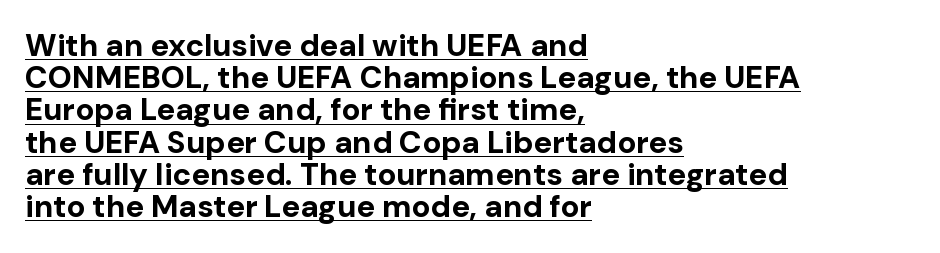
Q: Is the text bold? A: Yes.
Q: Is the text italic (slanted)? A: No, it is upright.
Q: Is the typeface a serif or a sans-serif typeface? A: Sans-serif.
Q: Is the text underlined? A: Yes.
Q: How is the paragraph aligned? A: Left-aligned.
Q: Is the spacing between letters normal or unusually wide? A: Normal.
Q: Is the spacing between lines tight, normal or loose? A: Tight.
Q: Width (condensed, normal, or wide)? A: Normal.
Q: Stroke contrast? A: Low.
Q: x-height? A: Medium.
Q: Monospaced? A: No.
